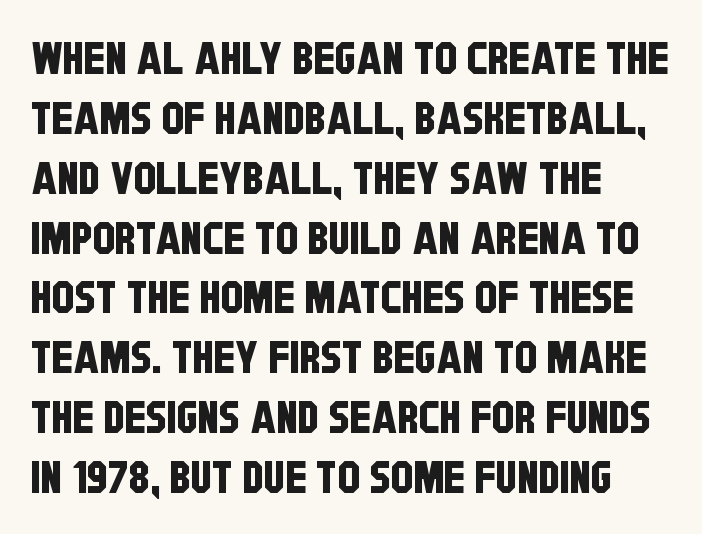
Caption: multi-line text, flush left, ragged right. No word sits above an underline. You could call the tracking neutral — neither tight nor loose. Proportional: the letters do not fall into vertical columns. Vertical spacing — default. Serif or sans? Sans — the stroke terminals are bare.
